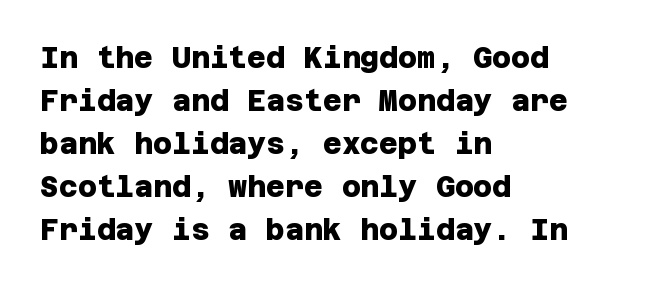
{"serif": "no", "bold": "yes", "weight": "heavy", "width": "normal", "stroke_contrast": "low", "x_height": "large", "underline": "no", "align": "left", "line_spacing": "normal", "line_spacing_ratio": 1.48, "letter_spacing": "normal", "letter_spacing_em": 0.0, "glyph_px": 29}
